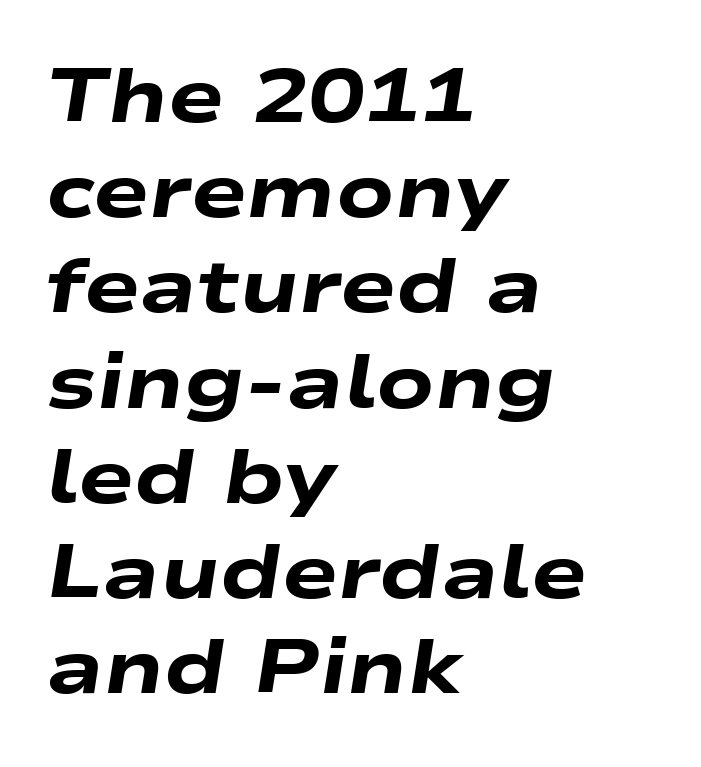
Q: Is the text bold? A: Yes.
Q: Is the text italic (slanted)? A: Yes, it leans right by about 9 degrees.
Q: Is the text underlined? A: No.
Q: How is the paragraph aligned? A: Left-aligned.
Q: Is the spacing between letters normal or unusually wide? A: Normal.
Q: Is the spacing between lines tight, normal or loose? A: Normal.
Q: Width (condensed, normal, or wide)? A: Wide.
Q: Stroke contrast? A: Low.
Q: x-height? A: Medium.
Q: Monospaced? A: No.
